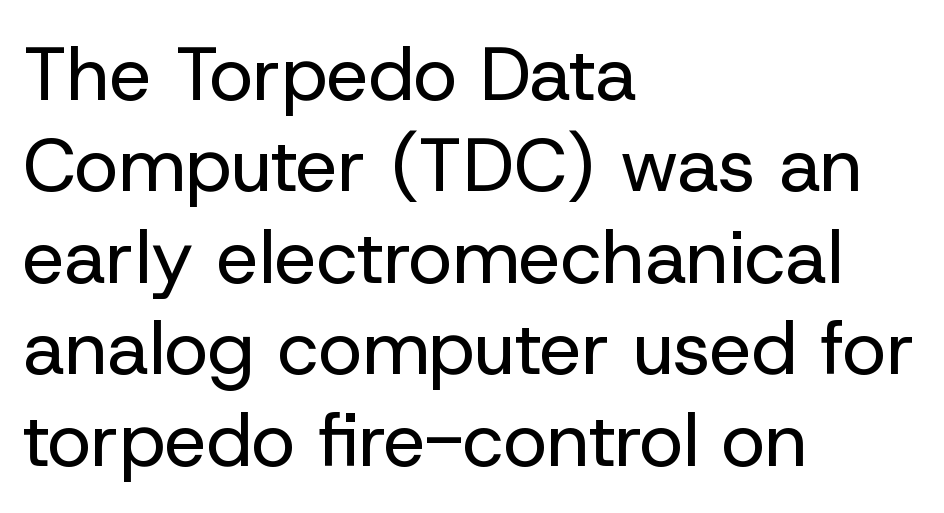
{"serif": "no", "italic": "no", "bold": "no", "weight": "regular", "width": "normal", "stroke_contrast": "low", "x_height": "medium", "monospaced": "no", "underline": "no", "align": "left", "line_spacing_ratio": 1.22, "letter_spacing": "normal", "letter_spacing_em": 0.0, "glyph_px": 75}
